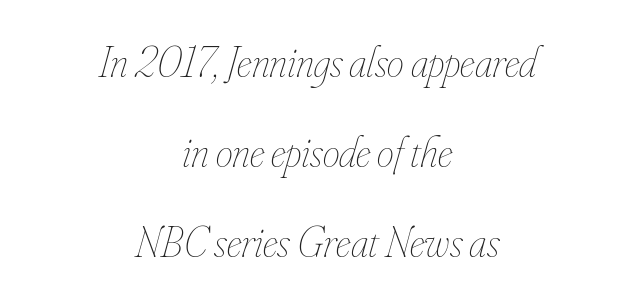
Between one letter and the next there's only the usual sliver of space. These lines stack symmetrically, like a column narrowing and widening about its center. In terms of leading, this rendering errs on the spacious side. The glyphs are unaccompanied by any horizontal stroke below them. It's the slanting kind of type.
